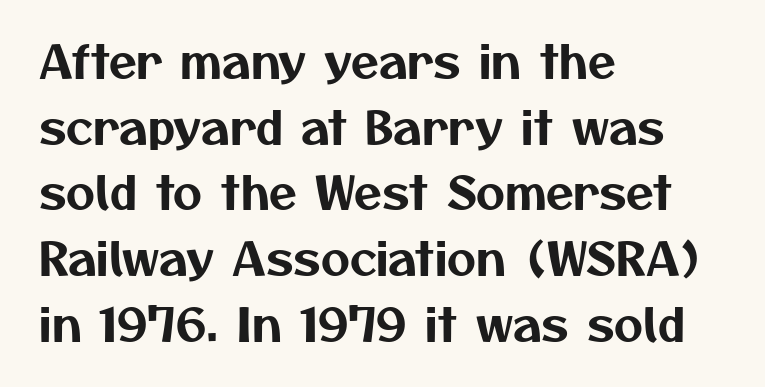
The image shows 45 px sans-serif type; set left-aligned, normal line spacing (1.46x), normal letter spacing, not underlined; medium stroke contrast and a medium x-height.
